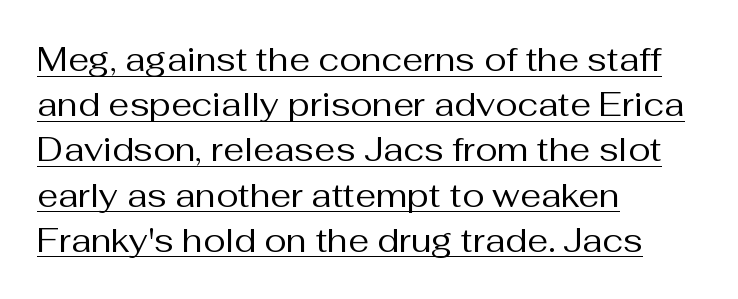
Nothing unusual about the tracking: characters are spaced as the font intends. Vertical spacing — default. Classification — sans serif. Caption: multi-line text, flush left, ragged right. These lines were composed using upright roman letters. Somebody hit Ctrl+U on this one — the words are underlined.
